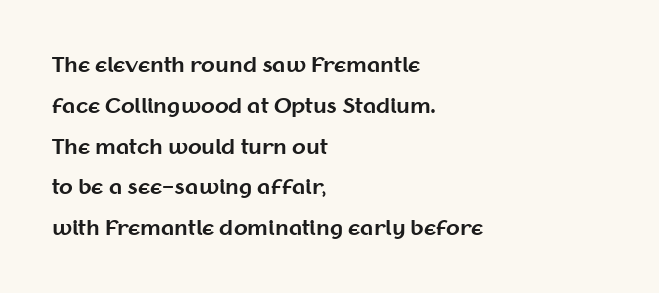
These lines are set flush left with a ragged right edge. The glyphs are unaccompanied by any horizontal stroke below them. Thick stems and heavy bowls — unmistakably bold. The designer dialed line spacing up above the default. No italicization has been applied; the sample stays upright.
